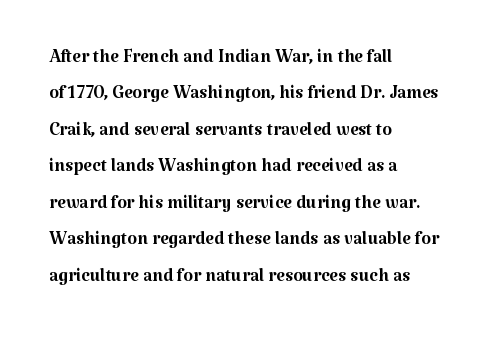
In terms of posture, this sample is upright. The passage shown has conventional tracking throughout. The zone under the glyphs is completely vacant. The lines are quadded left. These glyphs show unthickened strokes, regular width or finer. Rows of type keep a routine distance in the vertical direction.
